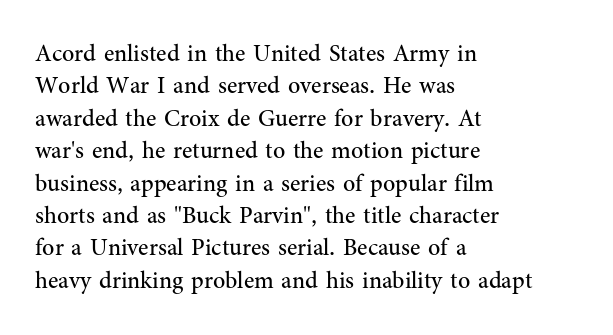
Q: Is the text bold? A: No.
Q: Is the text italic (slanted)? A: No, it is upright.
Q: Is the text underlined? A: No.
Q: How is the paragraph aligned? A: Left-aligned.
Q: Is the spacing between letters normal or unusually wide? A: Normal.
Q: Is the spacing between lines tight, normal or loose? A: Normal.
